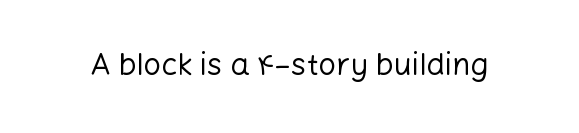
The image shows 31 px regular-weight sans-serif type, upright; set normal letter spacing, not underlined; low stroke contrast and a medium x-height.
